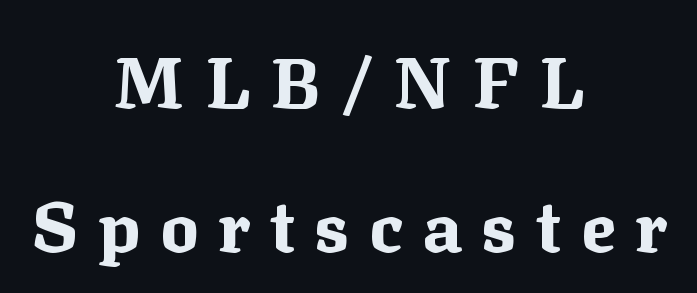
Its strokes are broad and dark, the hallmark of bold type. How are the letters spaced? Widely, with obvious added tracking. Vertically, the passage feels expansive, rows floating well apart. Posture: straight, roman, zero tilt. Glance below the letters and you will spot only blank space. Compared with a flush-left layout, this one balances lines on the center instead.
